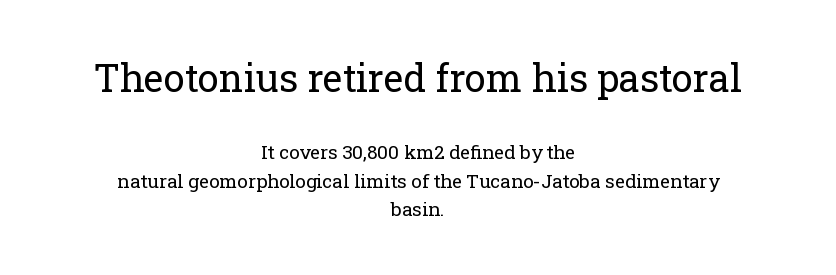
Q: Is the text bold? A: No.
Q: Is the text italic (slanted)? A: No, it is upright.
Q: Is the typeface a serif or a sans-serif typeface? A: Serif.
Q: Is the text underlined? A: No.
Q: How is the paragraph aligned? A: Centered.
Q: Is the spacing between letters normal or unusually wide? A: Normal.
Q: Is the spacing between lines tight, normal or loose? A: Normal.
Q: Which block of text is set in a larger size, the first (top) or the second (bottom)? A: The first (top) one.
Q: Width (condensed, normal, or wide)? A: Normal.
Q: Stroke contrast? A: Low.
Q: x-height? A: Medium.
Q: Monospaced? A: No.
